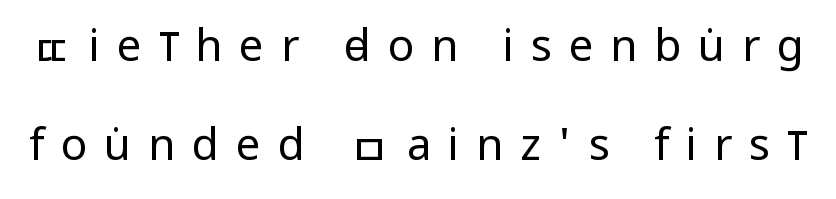
The image shows 44 px regular-weight, condensed sans-serif type, upright; set loose line spacing (2.26x), unusually wide letter spacing (+0.38 em), not underlined; low stroke contrast and a large x-height.
